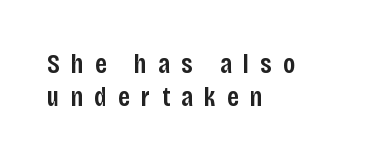
The image shows 27 px text type, upright; set left-aligned, line spacing 1.21x, unusually wide letter spacing (+0.42 em), not underlined.
